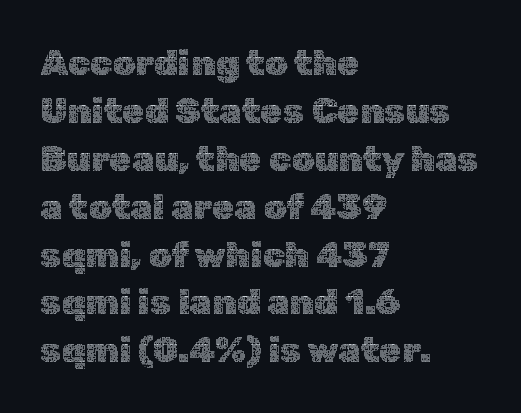
Q: Is the text bold? A: No.
Q: Is the text italic (slanted)? A: No, it is upright.
Q: Is the text underlined? A: No.
Q: How is the paragraph aligned? A: Left-aligned.
Q: Is the spacing between letters normal or unusually wide? A: Normal.
Q: Is the spacing between lines tight, normal or loose? A: Normal.
Q: Width (condensed, normal, or wide)? A: Normal.
Q: x-height? A: Medium.
Q: Monospaced? A: No.
